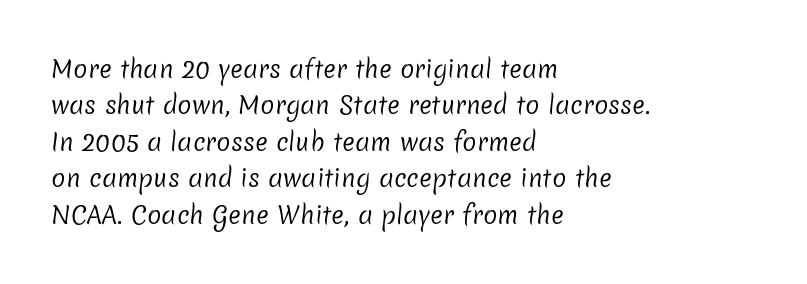
Q: Is the text bold? A: No.
Q: Is the text underlined? A: No.
Q: How is the paragraph aligned? A: Left-aligned.
Q: Is the spacing between letters normal or unusually wide? A: Normal.
Q: Is the spacing between lines tight, normal or loose? A: Normal.
